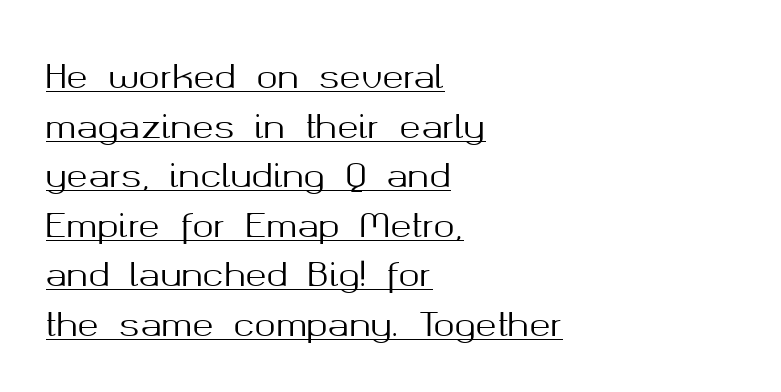
{"serif": "no", "italic": "no", "width": "normal", "stroke_contrast": "medium", "x_height": "medium", "monospaced": "no", "underline": "yes", "align": "left", "line_spacing": "normal", "line_spacing_ratio": 1.55, "letter_spacing": "normal", "letter_spacing_em": 0.0, "glyph_px": 32}
